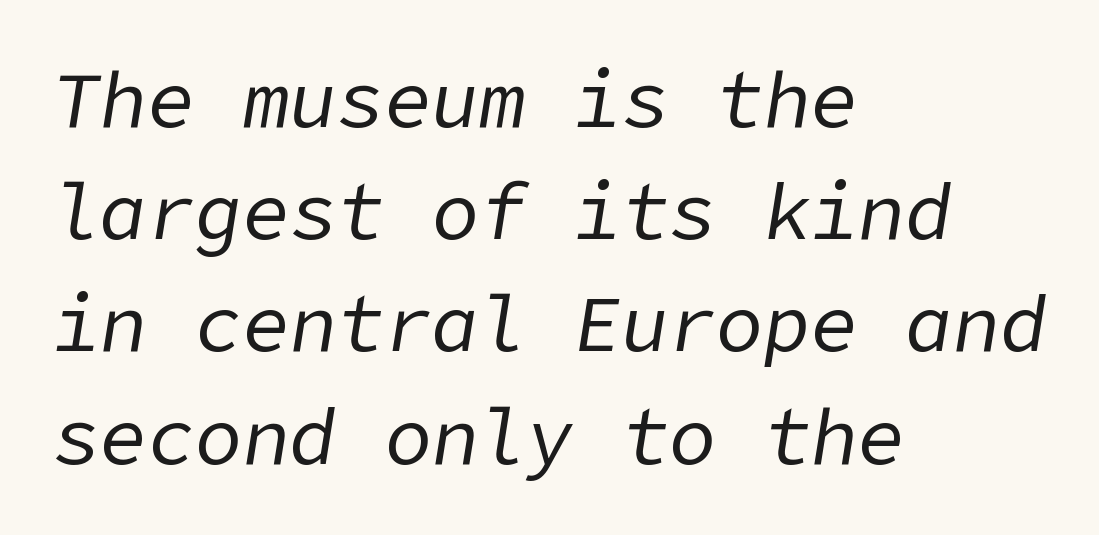
Line beginnings align vertically; line endings do not. The designer left line spacing at the default. Descenders hang freely into open space. The weight would be labelled regular, book, light, or lighter still. Observe the ordinary spacing: letters are neighbours, not strangers.
